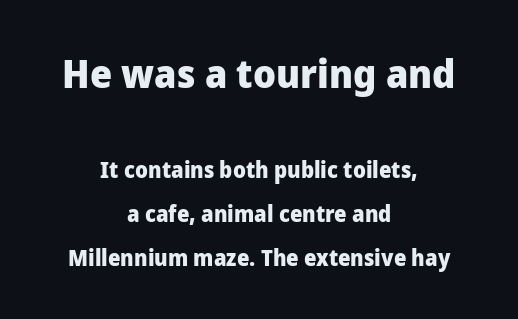
A student would call this center alignment; a typographer would say set centered. Posture: straight, roman, zero tilt. Beneath every word, the page is bare. Leading is clearly above the norm, producing a sparse column. Top chunk: large. Bottom chunk: small.
